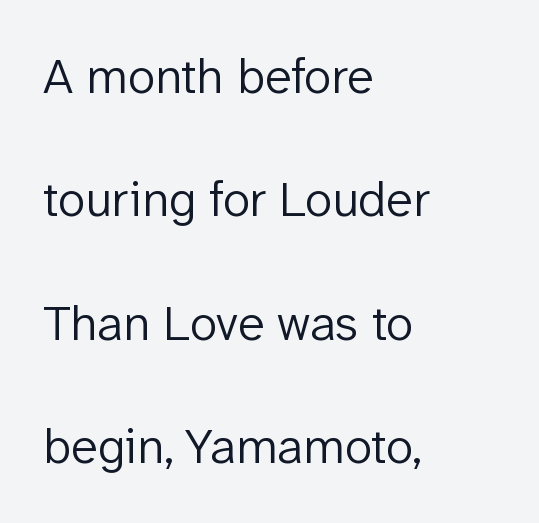
No chunkiness to these letters — they're not bold. Style check: upright. Quick note: underline off. Horizontally, the lines are justified to the leading edge only. This block would shrink considerably if given ordinary leading; it's expanded now. In terms of letterspacing, this is plain default setting.
